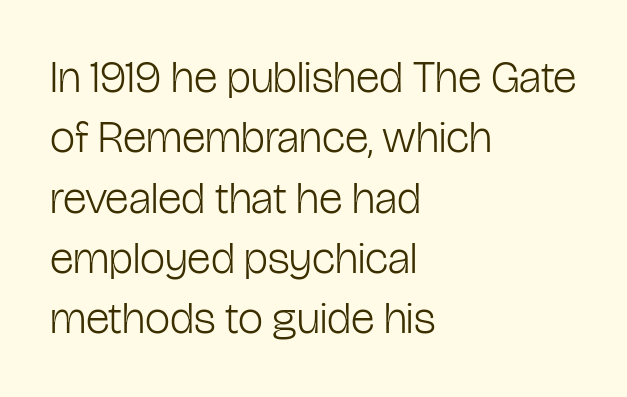
Rows of type keep a routine distance in the vertical direction. Proportional: the letters do not fall into vertical columns. The face looks like a standard text weight, possibly lighter. Type without underlining.
